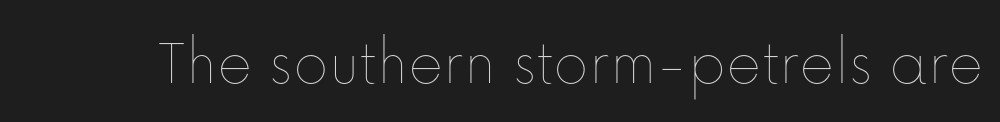
Q: Is the text bold? A: No.
Q: Is the text italic (slanted)? A: No, it is upright.
Q: Is the text underlined? A: No.
Q: Is the spacing between letters normal or unusually wide? A: Normal.
Q: Width (condensed, normal, or wide)? A: Normal.
Q: Stroke contrast? A: Low.
Q: x-height? A: Medium.
Q: Monospaced? A: No.
